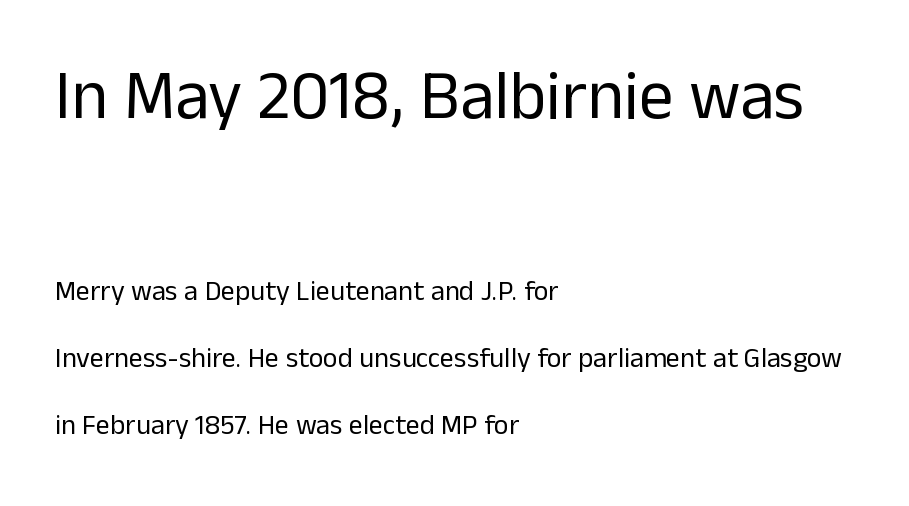
The image shows 69 px regular-weight sans-serif type, upright; set left-aligned, loose line spacing (2.38x), normal letter spacing, not underlined; the first (top) block is 2.46x larger; low stroke contrast and a medium x-height.
